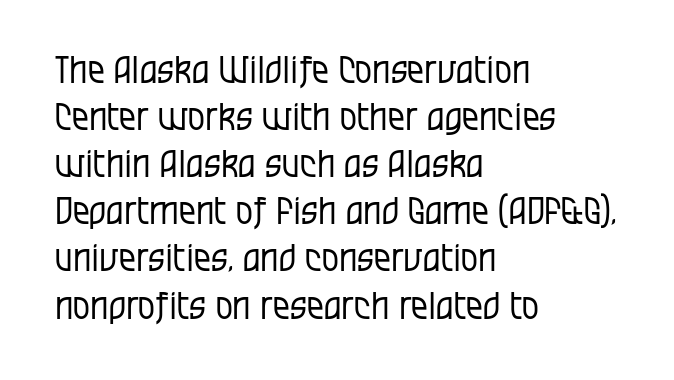
{"serif": "no", "italic": "no", "bold": "no", "weight": "regular", "width": "condensed", "stroke_contrast": "low", "x_height": "large", "monospaced": "no", "underline": "no", "align": "left", "line_spacing_ratio": 1.24, "letter_spacing": "normal", "letter_spacing_em": 0.0, "glyph_px": 38}
